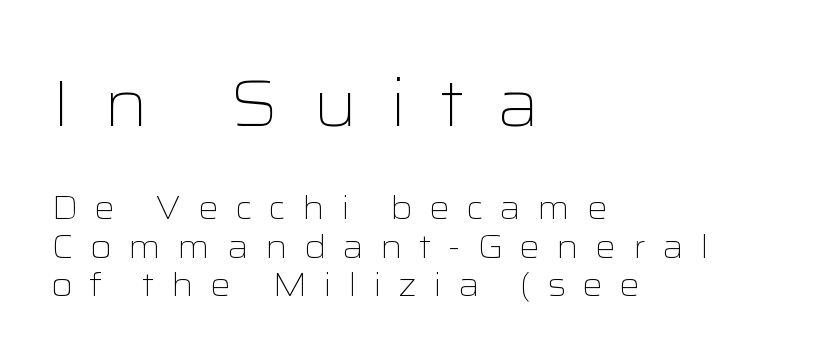
The letters are spread apart with noticeably loose tracking. Leftover space on each line is placed entirely after the last word. Looks like regular typesetting: each glyph gets only the width it needs. Unlike a traditional serif, this face leaves its strokes unadorned.
